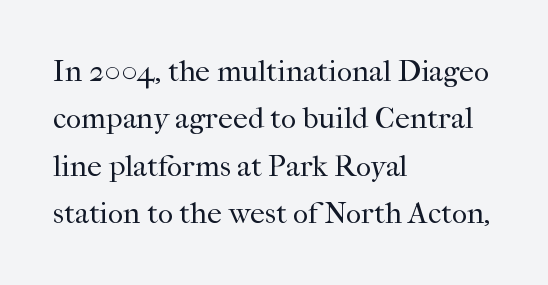
The image shows 30 px regular-weight serif type, upright; set left-aligned, normal line spacing (1.58x), normal letter spacing, not underlined; high stroke contrast and a medium x-height.
